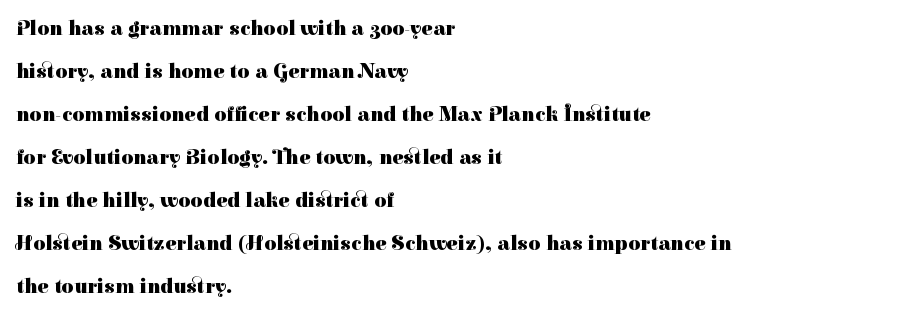
{"italic": "no", "bold": "yes", "underline": "no", "align": "left", "line_spacing": "loose", "line_spacing_ratio": 2.05, "letter_spacing": "normal", "letter_spacing_em": 0.0, "glyph_px": 21}
